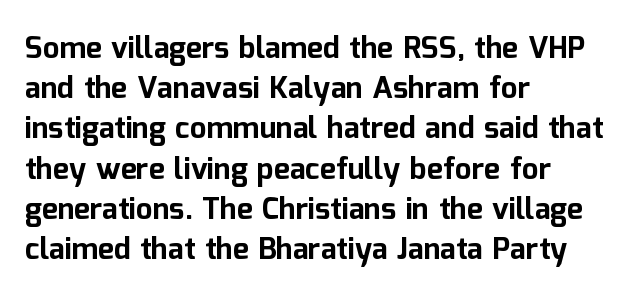
The typesetter chose a ragged-right arrangement here. You'd pick this weight for a headline — it's a proper bold. Decoration check: the copy has no underline. In terms of leading, this rendering sits right in the middle. The letters sit at their default tracking, neither squeezed nor spread. Proportional: the letters do not fall into vertical columns.
